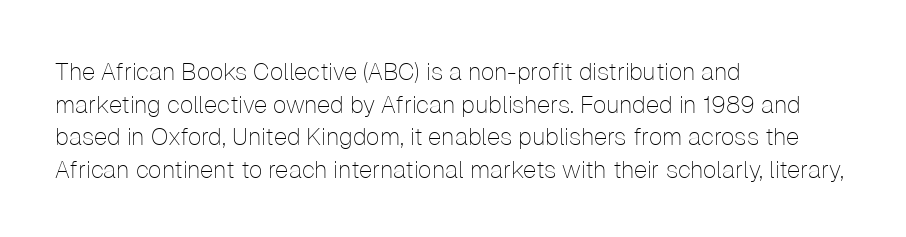
The image shows 24 px text type, upright; set left-aligned, normal line spacing (1.36x), normal letter spacing, not underlined.
